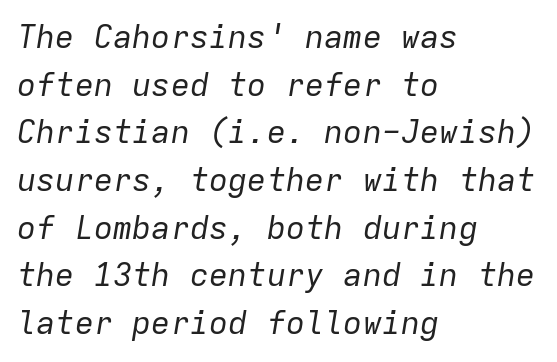
{"italic": "yes", "lean": "right", "slant_degrees": 9, "bold": "no", "weight": "regular", "width": "normal", "stroke_contrast": "low", "x_height": "medium", "monospaced": "yes", "underline": "no", "align": "left", "line_spacing": "normal", "line_spacing_ratio": 1.49, "letter_spacing": "normal", "letter_spacing_em": 0.0, "glyph_px": 32}
